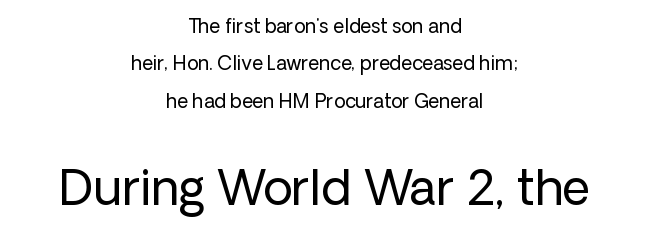
The image shows 48 px regular-weight sans-serif type, upright; set centered, loose line spacing (1.97x), normal letter spacing, not underlined; the second (bottom) block is 2.53x larger; low stroke contrast and a medium x-height.
